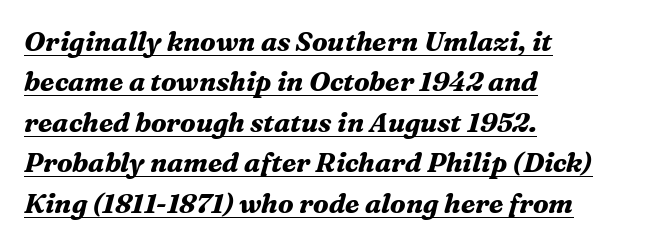
Q: Is the text bold? A: Yes.
Q: Is the text italic (slanted)? A: Yes, it leans right by about 16 degrees.
Q: Is the text underlined? A: Yes.
Q: How is the paragraph aligned? A: Left-aligned.
Q: Is the spacing between letters normal or unusually wide? A: Normal.
Q: Is the spacing between lines tight, normal or loose? A: Normal.
